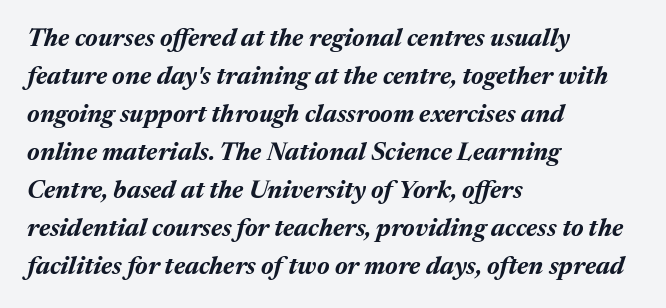
{"italic": "yes", "lean": "right", "slant_degrees": 17, "bold": "yes", "underline": "no", "align": "left", "line_spacing": "normal", "line_spacing_ratio": 1.52, "letter_spacing": "normal", "letter_spacing_em": 0.0, "glyph_px": 25}
